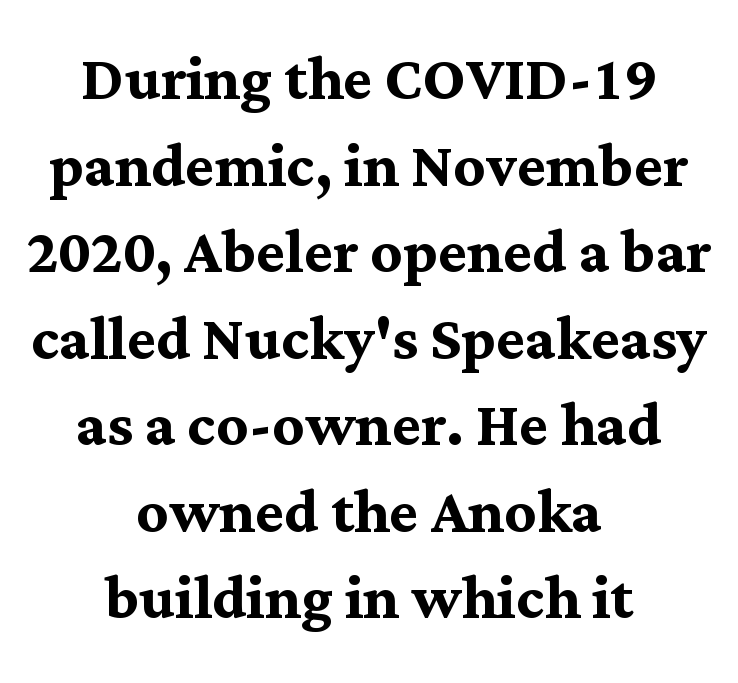
Inter-character spacing is left at the font's built-in metrics. In terms of letterform style, serifs are clearly present. No italicization has been applied; the sample stays upright. The space between consecutive lines is stingy. Caption: multi-line text, centered on the measure. Look at the stroke-to-counter ratio: heavy, a bold.
